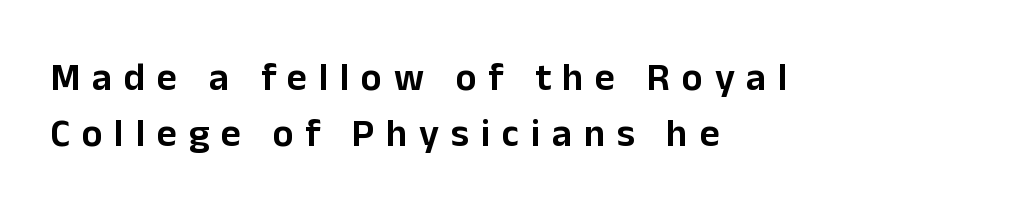
Q: Is the text italic (slanted)? A: No, it is upright.
Q: Is the typeface a serif or a sans-serif typeface? A: Sans-serif.
Q: Is the text underlined? A: No.
Q: How is the paragraph aligned? A: Left-aligned.
Q: Is the spacing between letters normal or unusually wide? A: Unusually wide.
Q: Is the spacing between lines tight, normal or loose? A: Normal.
Q: Width (condensed, normal, or wide)? A: Normal.
Q: Stroke contrast? A: Low.
Q: x-height? A: Medium.
Q: Monospaced? A: No.
